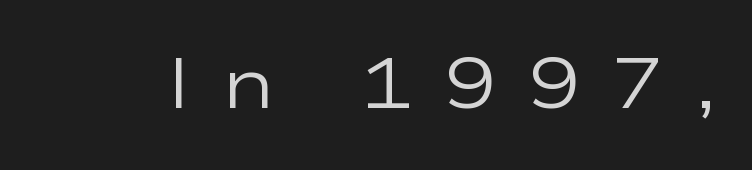
The image shows 71 px regular-weight, wide sans-serif type, upright; set unusually wide letter spacing (+0.43 em), not underlined; low stroke contrast and a medium x-height.
